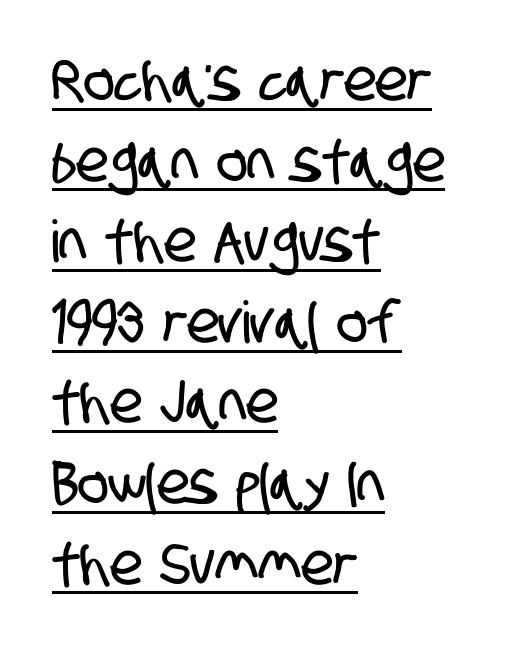
Q: Is the typeface a serif or a sans-serif typeface? A: Sans-serif.
Q: Is the text underlined? A: Yes.
Q: How is the paragraph aligned? A: Left-aligned.
Q: Is the spacing between letters normal or unusually wide? A: Normal.
Q: Is the spacing between lines tight, normal or loose? A: Normal.
Q: Width (condensed, normal, or wide)? A: Condensed.
Q: Stroke contrast? A: Low.
Q: x-height? A: Large.
Q: Monospaced? A: No.
